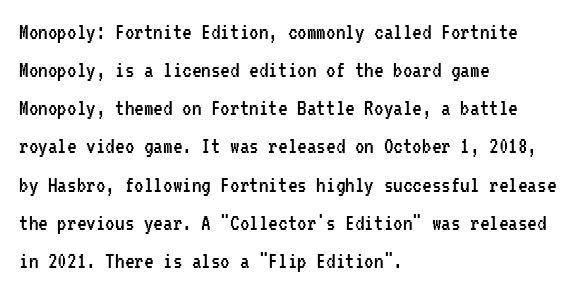
Is there much room between lines? A standard amount, neither cramped nor airy. A roman cut, with each character standing at attention. How are the letters spaced? Ordinarily, with no added tracking. This rendering features lettering with no underline. The paragraph shown leans on its left margin. The weight tops out at a normal text grade.
